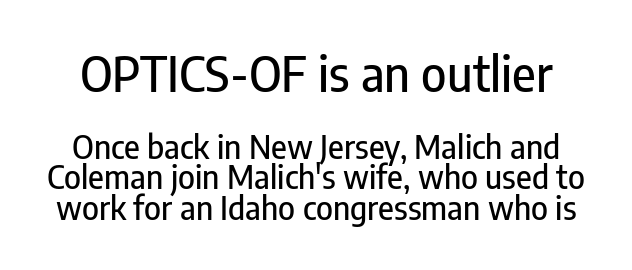
The image shows 48 px condensed sans-serif type, upright; set tight line spacing (0.95x), normal letter spacing, not underlined; the first (top) block is 1.5x larger; low stroke contrast and a medium x-height.
